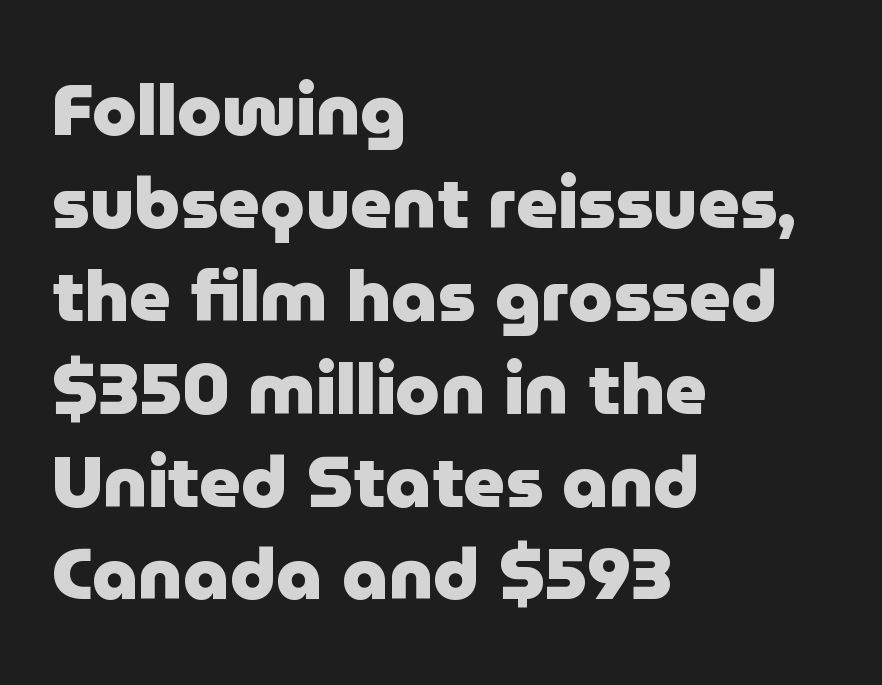
The image shows 72 px heavy sans-serif type, upright; set left-aligned, normal line spacing (1.29x), normal letter spacing, not underlined; low stroke contrast and a medium x-height.
